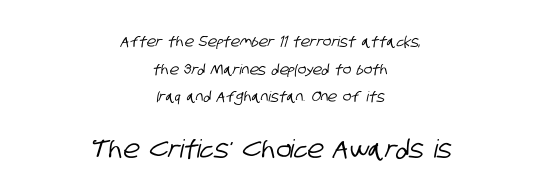
{"underline": "no", "align": "center", "line_spacing": "loose", "line_spacing_ratio": 1.97, "letter_spacing": "normal", "letter_spacing_em": 0.0, "larger_block": "second", "size_ratio": 1.79, "glyph_px": 25}
